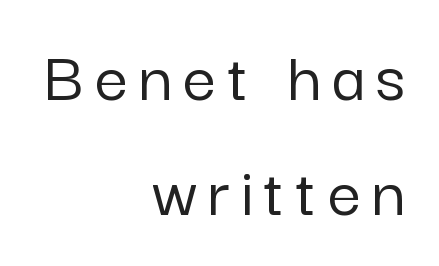
Q: Is the text italic (slanted)? A: No, it is upright.
Q: Is the typeface a serif or a sans-serif typeface? A: Sans-serif.
Q: Is the text underlined? A: No.
Q: How is the paragraph aligned? A: Right-aligned.
Q: Is the spacing between lines tight, normal or loose? A: Normal.
Q: Width (condensed, normal, or wide)? A: Normal.
Q: Stroke contrast? A: Low.
Q: x-height? A: Medium.
Q: Monospaced? A: No.
